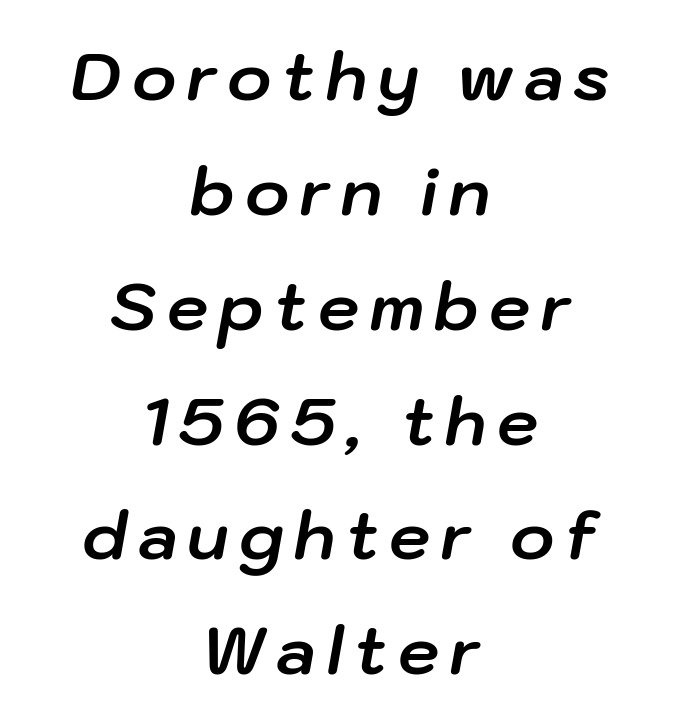
{"italic": "yes", "lean": "right", "slant_degrees": 10, "bold": "yes", "weight": "bold", "width": "normal", "stroke_contrast": "low", "x_height": "medium", "monospaced": "no", "underline": "no", "align": "center", "line_spacing_ratio": 1.74, "glyph_px": 66}
